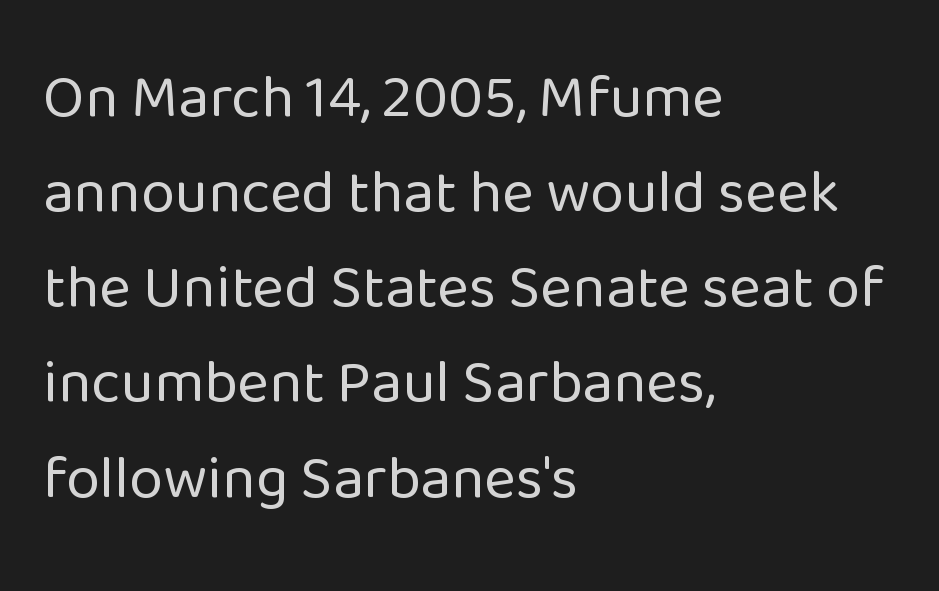
The image shows 61 px regular-weight sans-serif type, upright; set left-aligned, normal line spacing (1.56x), normal letter spacing, not underlined; low stroke contrast and a medium x-height.
